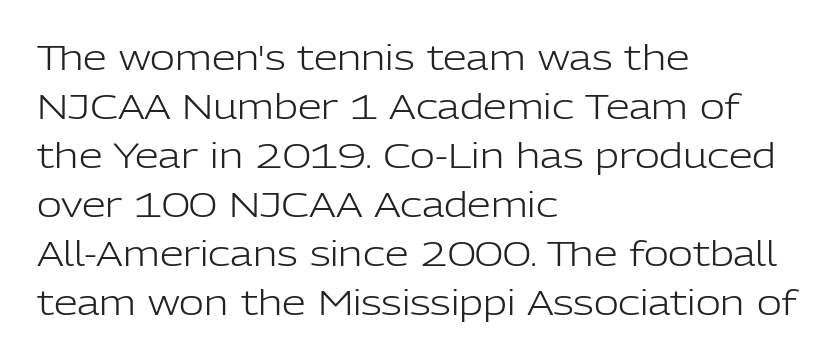
Q: Is the text bold? A: No.
Q: Is the text italic (slanted)? A: No, it is upright.
Q: Is the typeface a serif or a sans-serif typeface? A: Sans-serif.
Q: Is the text underlined? A: No.
Q: How is the paragraph aligned? A: Left-aligned.
Q: Is the spacing between letters normal or unusually wide? A: Normal.
Q: Is the spacing between lines tight, normal or loose? A: Normal.
Q: Width (condensed, normal, or wide)? A: Normal.
Q: Stroke contrast? A: Low.
Q: x-height? A: Medium.
Q: Monospaced? A: No.
